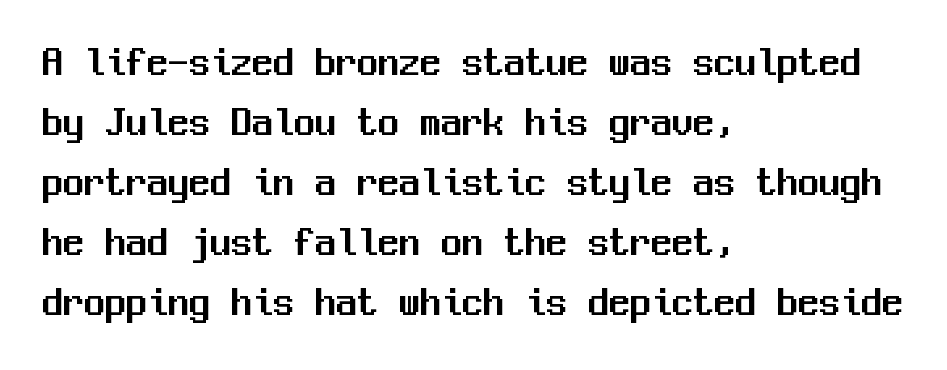
The image shows 42 px sans-serif type, upright, monospaced; set left-aligned, normal line spacing (1.43x), normal letter spacing, not underlined; medium stroke contrast and a medium x-height.
